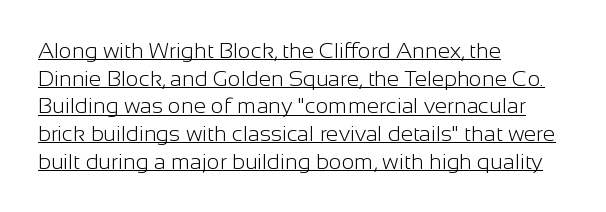
The image shows 22 px text type, upright; set left-aligned, normal line spacing (1.26x), normal letter spacing, underlined.
